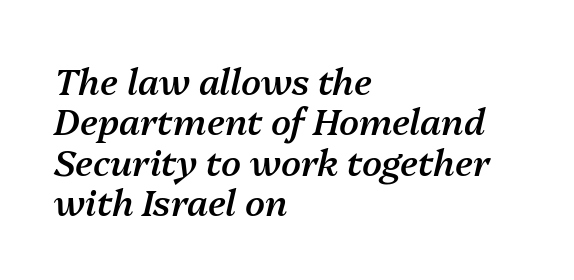
Q: Is the text bold? A: Semi-bold.
Q: Is the text italic (slanted)? A: Yes, it leans right by about 13 degrees.
Q: Is the text underlined? A: No.
Q: How is the paragraph aligned? A: Left-aligned.
Q: Is the spacing between letters normal or unusually wide? A: Normal.
Q: Is the spacing between lines tight, normal or loose? A: Tight.
Q: Width (condensed, normal, or wide)? A: Normal.
Q: Stroke contrast? A: Medium.
Q: x-height? A: Medium.
Q: Monospaced? A: No.
